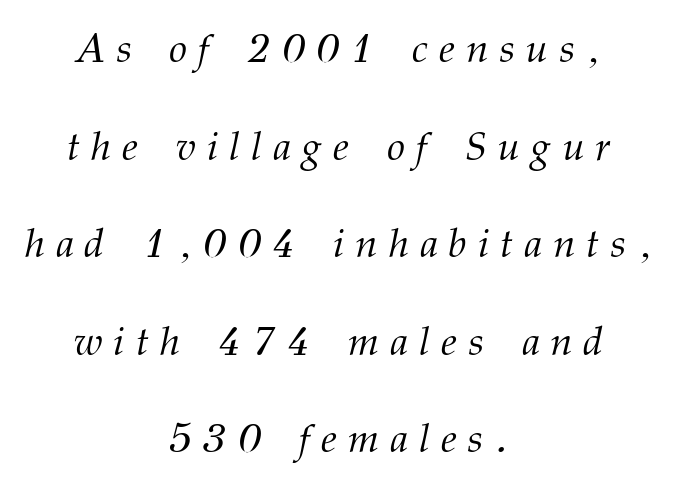
Q: Is the text bold? A: No.
Q: Is the text italic (slanted)? A: Yes, it leans right by about 12 degrees.
Q: Is the typeface a serif or a sans-serif typeface? A: Serif.
Q: Is the text underlined? A: No.
Q: How is the paragraph aligned? A: Centered.
Q: Is the spacing between letters normal or unusually wide? A: Unusually wide.
Q: Is the spacing between lines tight, normal or loose? A: Loose.
Q: Width (condensed, normal, or wide)? A: Normal.
Q: Stroke contrast? A: Medium.
Q: x-height? A: Medium.
Q: Monospaced? A: No.
